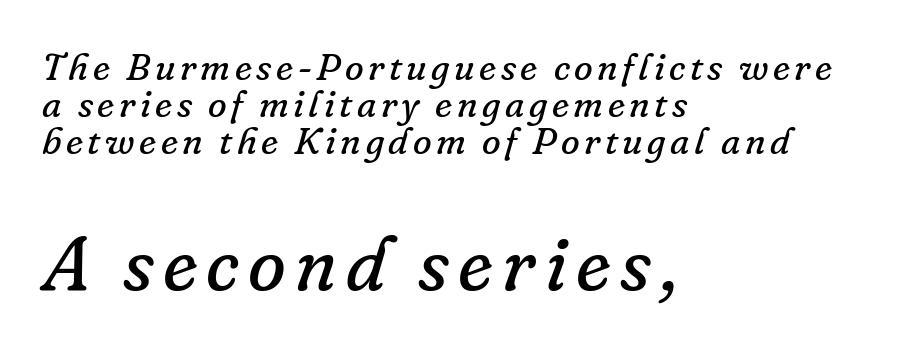
{"serif": "yes", "italic": "yes", "lean": "right", "slant_degrees": 16, "bold": "no", "weight": "regular", "width": "normal", "stroke_contrast": "low", "x_height": "small", "monospaced": "no", "underline": "no", "align": "left", "line_spacing": "tight", "line_spacing_ratio": 0.97, "larger_block": "second", "size_ratio": 2.03, "glyph_px": 77}
